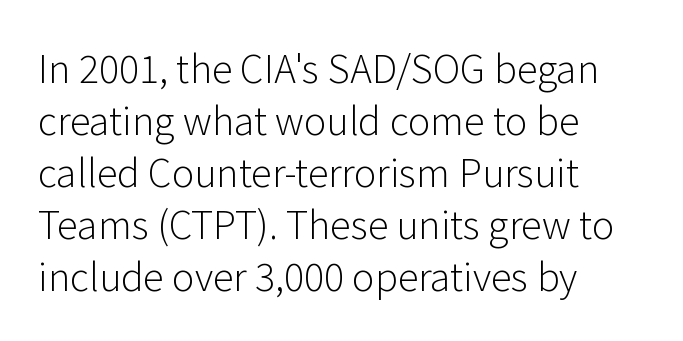
Examine the stroke ends and you'll find no serifs. Short note: letters normally spaced. Looks like regular typesetting: each glyph gets only the width it needs. Is the stroke heavy? The answer is a plain regular-or-lighter. Casual observation: everything's shoved over to the left.
